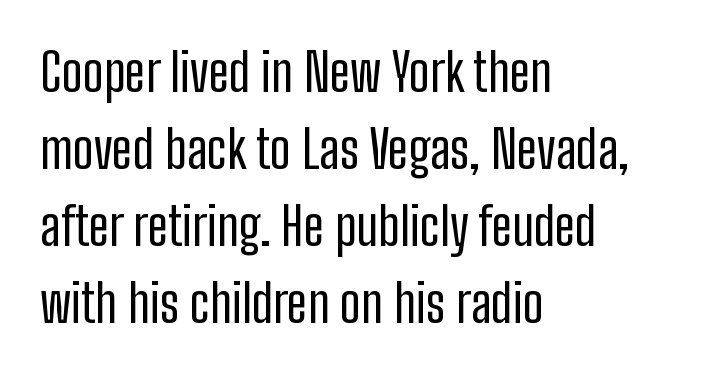
Q: Is the text bold? A: No.
Q: Is the text italic (slanted)? A: No, it is upright.
Q: Is the typeface a serif or a sans-serif typeface? A: Sans-serif.
Q: Is the text underlined? A: No.
Q: How is the paragraph aligned? A: Left-aligned.
Q: Is the spacing between letters normal or unusually wide? A: Normal.
Q: Is the spacing between lines tight, normal or loose? A: Normal.
Q: Width (condensed, normal, or wide)? A: Condensed.
Q: Stroke contrast? A: Low.
Q: x-height? A: Medium.
Q: Monospaced? A: No.
